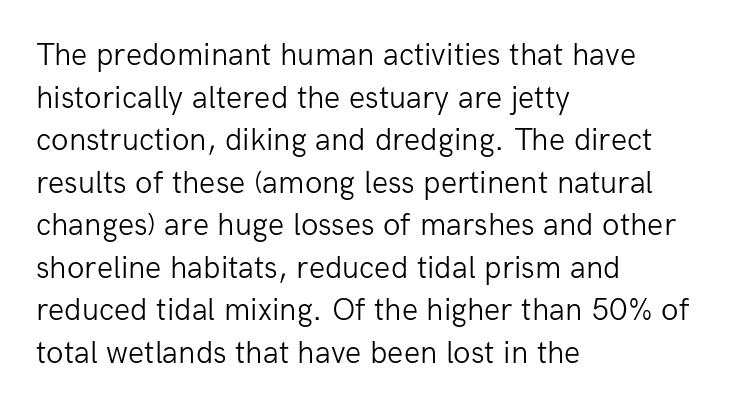
The image shows 32 px light sans-serif type, upright; set left-aligned, normal line spacing (1.33x), normal letter spacing, not underlined; low stroke contrast and a medium x-height.
